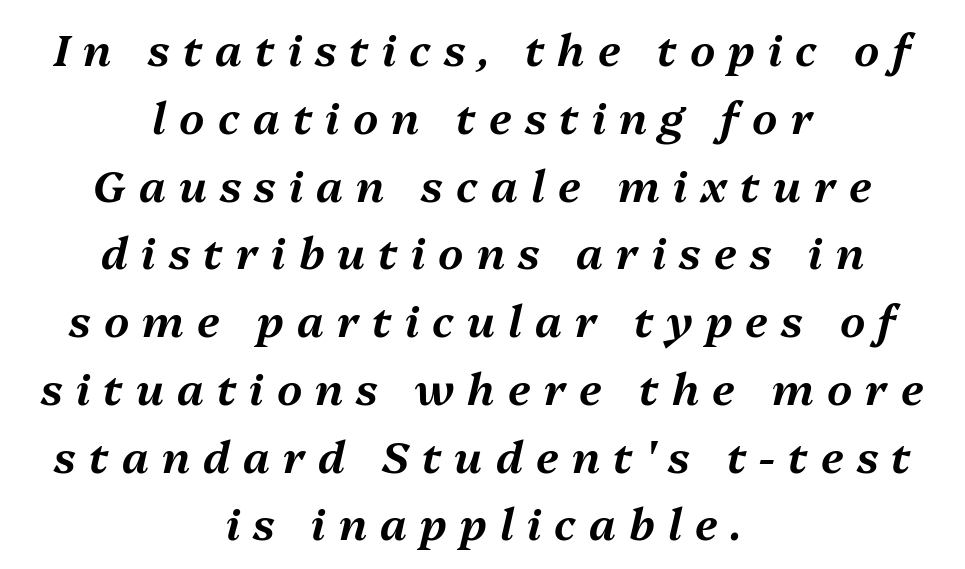
Q: Is the text italic (slanted)? A: Yes, it leans right by about 13 degrees.
Q: Is the text underlined? A: No.
Q: How is the paragraph aligned? A: Centered.
Q: Is the spacing between letters normal or unusually wide? A: Unusually wide.
Q: Is the spacing between lines tight, normal or loose? A: Normal.
Q: Width (condensed, normal, or wide)? A: Normal.
Q: Stroke contrast? A: Medium.
Q: x-height? A: Medium.
Q: Monospaced? A: No.
